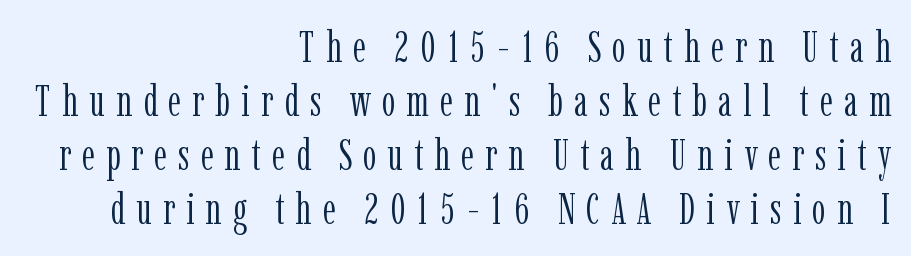
The image shows 44 px light, condensed serif type, upright; set right-aligned, line spacing 1.23x, unusually wide letter spacing (+0.25 em), not underlined; low stroke contrast and a medium x-height.
